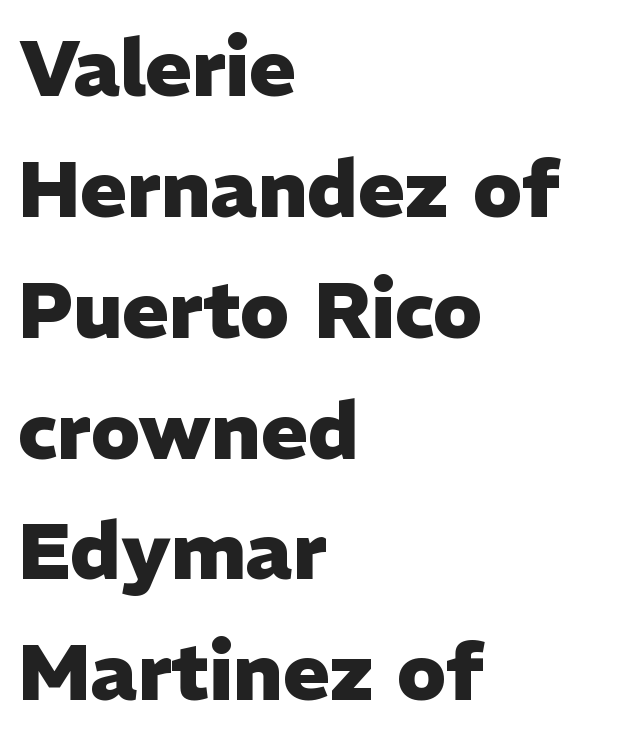
The image shows 79 px heavy sans-serif type, upright; set left-aligned, normal line spacing (1.53x), normal letter spacing, not underlined; low stroke contrast and a medium x-height.
